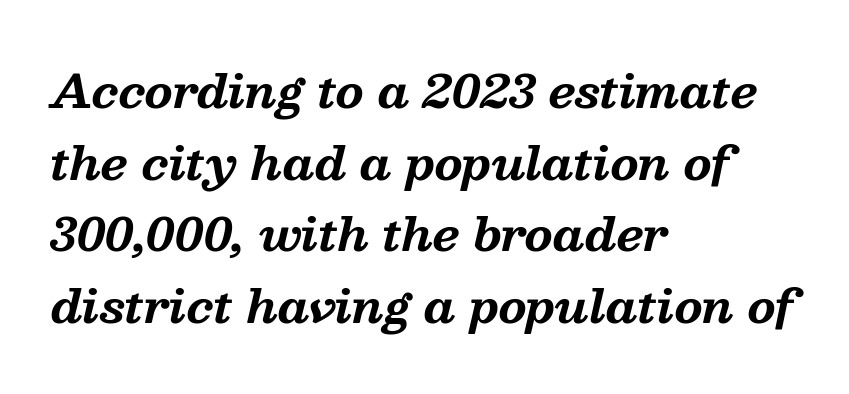
Where is the straight margin? On the left. Think of a printed novel: that variable character pitch is what you see here. These lines carry a lot of weight — the face is fully bold. Is the type slanted? Yes — the strokes lean at a clear angle. The zone under the glyphs is completely vacant.
